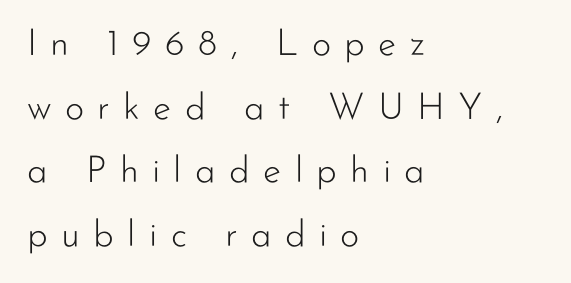
The image shows 37 px light sans-serif type, upright; set left-aligned, line spacing 1.72x, unusually wide letter spacing (+0.36 em), not underlined; low stroke contrast and a small x-height.
